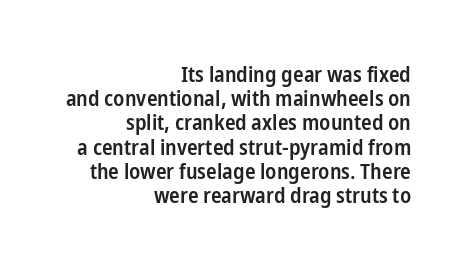
The image shows 22 px text type, upright; set right-aligned, tight line spacing (1.1x), normal letter spacing, not underlined.
